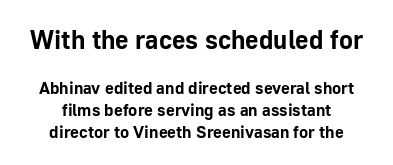
The image shows 26 px bold type, upright; set centered, normal line spacing (1.28x), normal letter spacing, not underlined; the first (top) block is 1.53x larger.
